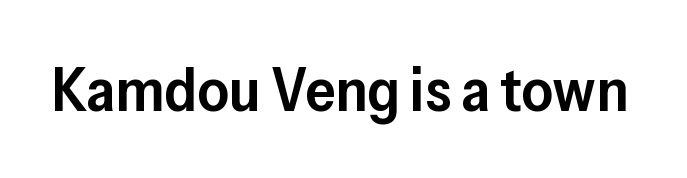
Q: Is the text bold? A: Semi-bold.
Q: Is the text italic (slanted)? A: No, it is upright.
Q: Is the typeface a serif or a sans-serif typeface? A: Sans-serif.
Q: Is the text underlined? A: No.
Q: Is the spacing between letters normal or unusually wide? A: Normal.
Q: Width (condensed, normal, or wide)? A: Normal.
Q: Stroke contrast? A: Low.
Q: x-height? A: Medium.
Q: Monospaced? A: No.
